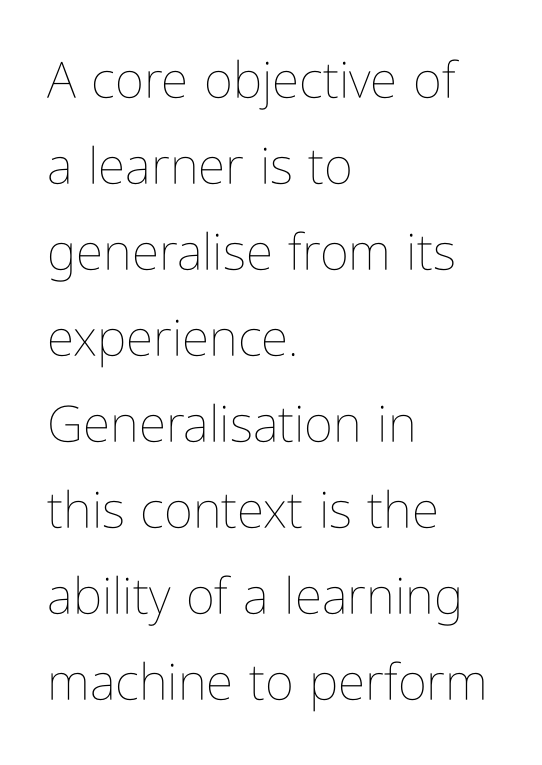
The image shows 50 px thin, condensed type, upright; set left-aligned, line spacing 1.72x, normal letter spacing, not underlined; low stroke contrast and a medium x-height.
